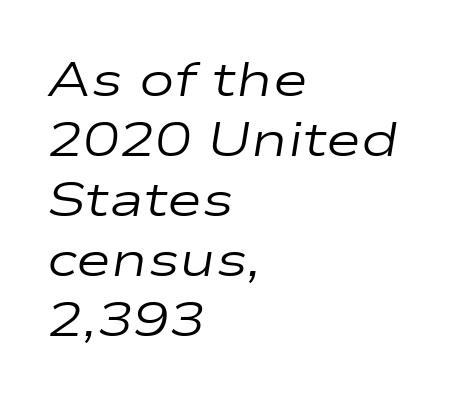
Here the designer chose a conventional face with non-uniform glyph widths. Stroke thickness stays within the range of a standard reading face or lighter. Every row of glyphs begins at an identical x-position on the left. The horizontal fit of the characters is conventional and even. The specimen omits any rule beneath the text block's lines. The block of text has a typical density, with ordinary space between rows.
